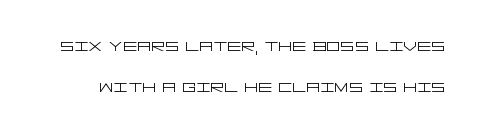
A roman cut, with each character standing at attention. The gaps between neighbouring characters are ordinary and unremarkable. Each row of text sits above clean, open space. No chunkiness to these letters — they're not bold.
